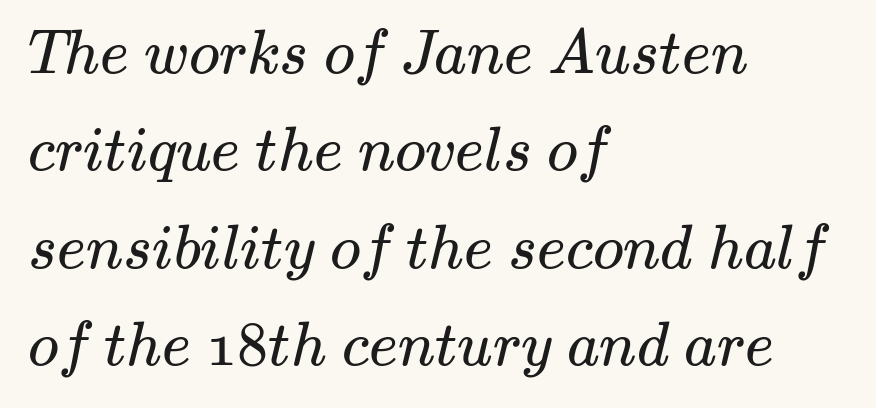
{"serif": "yes", "bold": "no", "weight": "regular", "width": "wide", "stroke_contrast": "medium", "x_height": "small", "monospaced": "no", "underline": "no", "align": "left", "line_spacing": "normal", "line_spacing_ratio": 1.57, "letter_spacing": "normal", "letter_spacing_em": 0.0, "glyph_px": 62}
